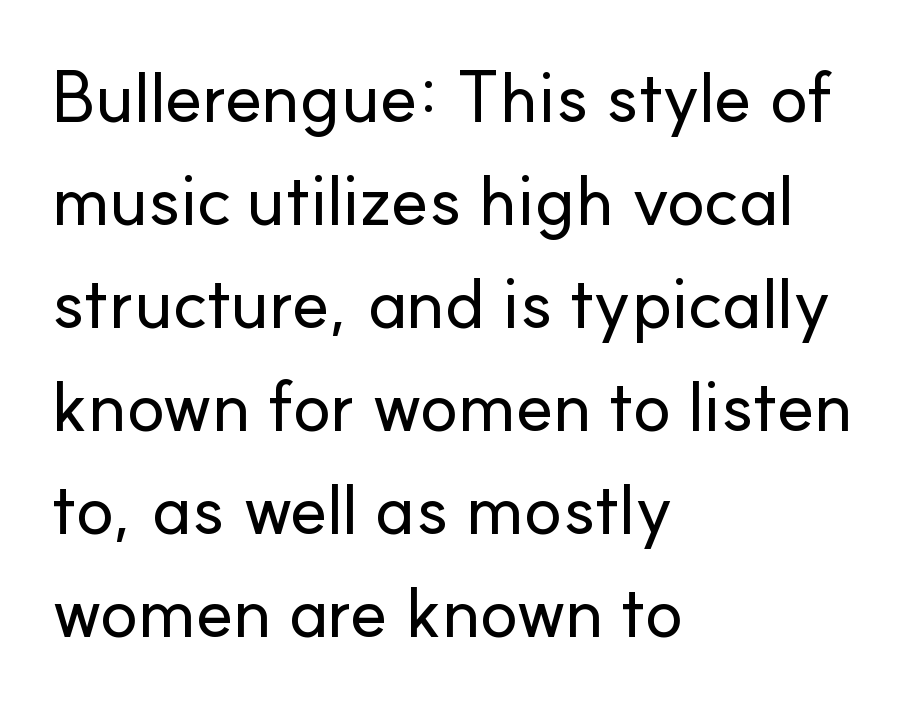
No extra tracking has been applied to these lines. Type without underlining. Vertically, the passage feels balanced, rows spaced as you'd expect. Think of a printed novel: that variable character pitch is what you see here. A typesetter would mark this as roman, not italic.
